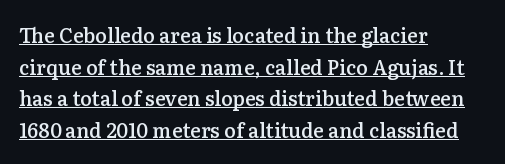
The image shows 20 px text type, upright; set left-aligned, normal line spacing (1.58x), normal letter spacing, underlined.
